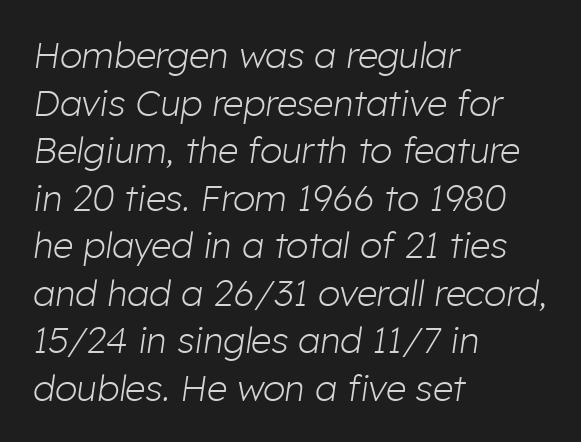
Letters have the restrained weight of plain body copy at most. The passage shown is typed in a proportional face where columns would drift. Visually the block forms a straight wall on the left and a jagged coastline on the right. Decoration check: the copy has no underline.
